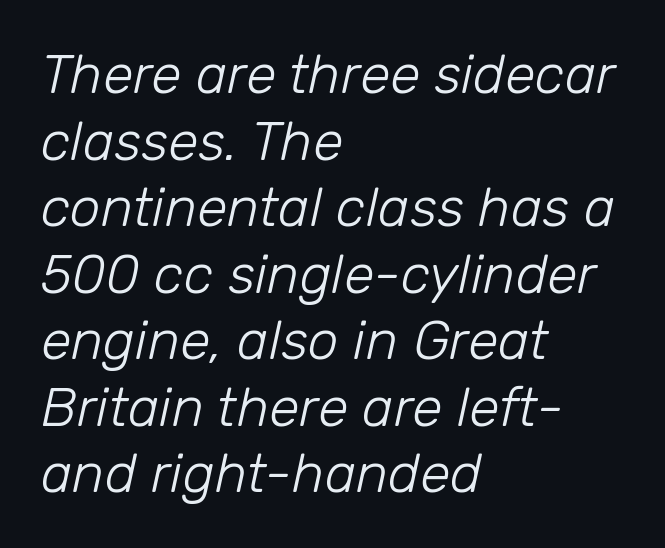
The image shows 55 px light type, italic (leaning right); set left-aligned, line spacing 1.21x, normal letter spacing, not underlined; low stroke contrast and a medium x-height.
